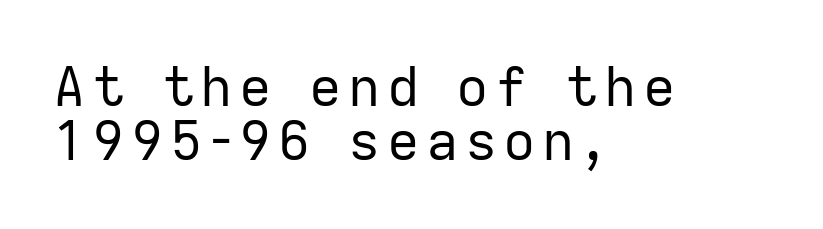
Q: Is the text bold? A: No.
Q: Is the text italic (slanted)? A: No, it is upright.
Q: Is the typeface a serif or a sans-serif typeface? A: Sans-serif.
Q: Is the text underlined? A: No.
Q: How is the paragraph aligned? A: Left-aligned.
Q: Is the spacing between lines tight, normal or loose? A: Tight.
Q: Width (condensed, normal, or wide)? A: Normal.
Q: Stroke contrast? A: Low.
Q: x-height? A: Medium.
Q: Monospaced? A: No.
